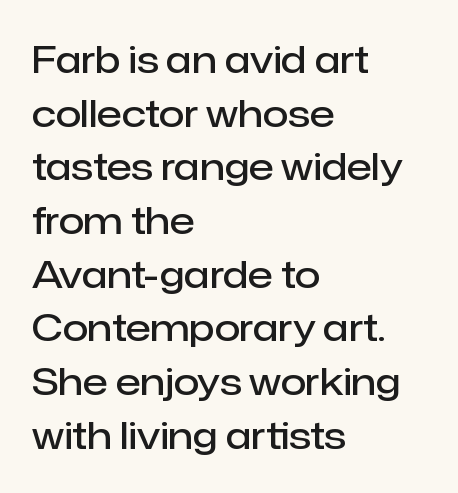
The image shows 37 px semibold sans-serif type, upright; set left-aligned, normal line spacing (1.45x), normal letter spacing, not underlined; low stroke contrast and a medium x-height.
